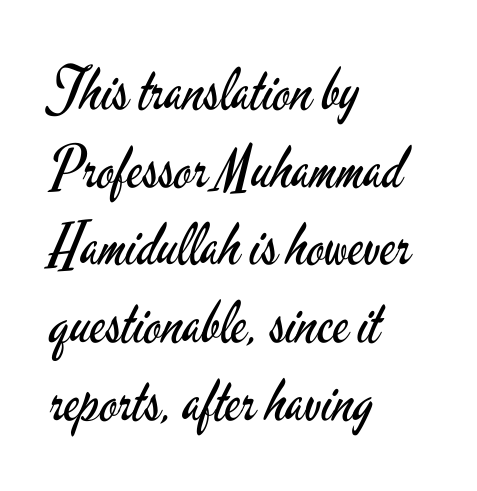
The image shows 58 px regular-weight, condensed sans-serif type; set left-aligned, normal line spacing (1.34x), normal letter spacing, not underlined; low stroke contrast and a small x-height.
